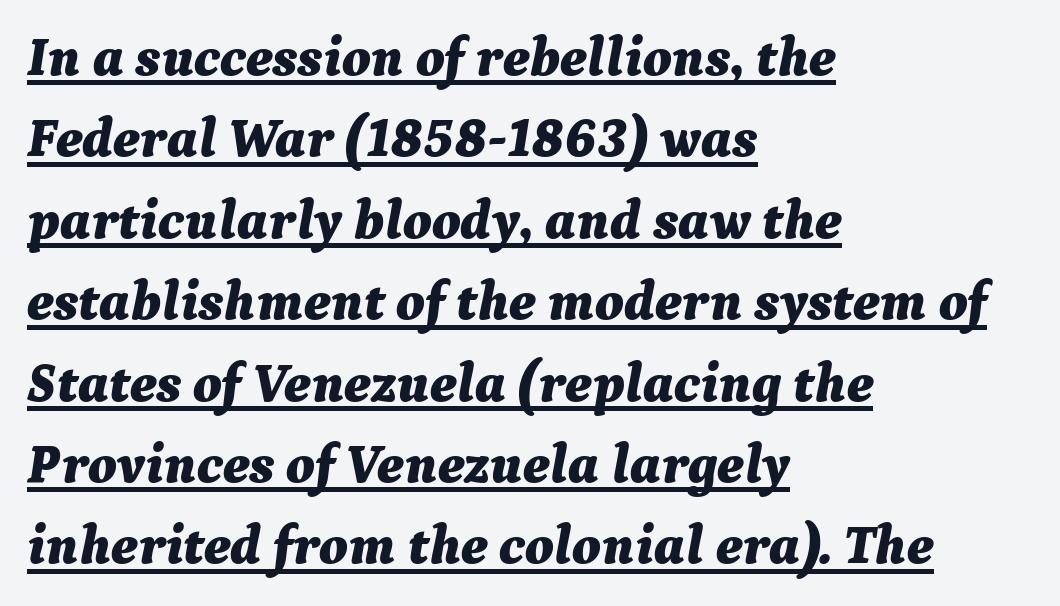
The lines are quadded left. Character widths vary here, with narrow letters taking less room than wide ones. Here the glyphs are tracked normally, forming tight word shapes. As a designer I'd log this as weight 700, bold. Is there much room between lines? A standard amount, neither cramped nor airy. The axis of the letterforms is tilted away from vertical.
